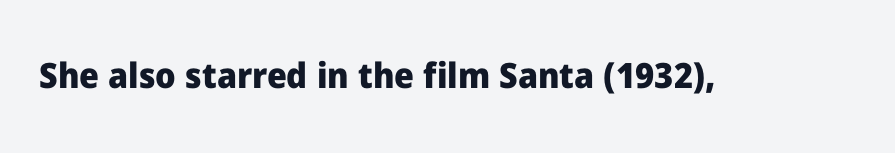
On the weight axis this lands at bold, roughly 700. A typesetter would call this proportional, since set widths differ per character. Spacing between characters is what you'd get straight out of the box. When letters stand straight like this, we call the style roman or upright. The gap between lines stays unmarked.
